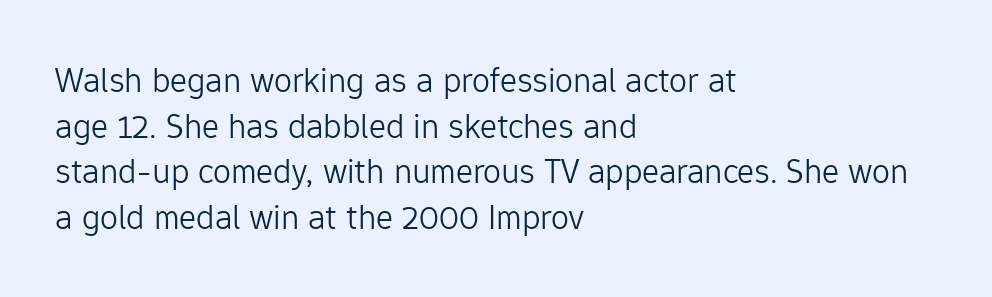
{"serif": "no", "italic": "no", "bold": "no", "weight": "light", "width": "normal", "stroke_contrast": "low", "x_height": "medium", "monospaced": "no", "underline": "no", "align": "left", "line_spacing": "normal", "line_spacing_ratio": 1.27, "letter_spacing": "normal", "letter_spacing_em": 0.0, "glyph_px": 36}
